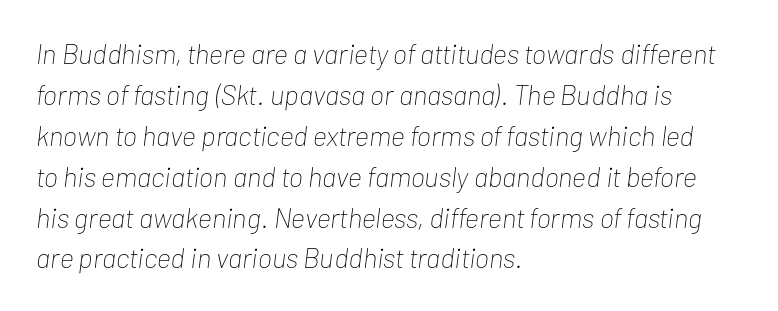
The image shows 28 px thin, condensed type, italic (leaning right); set left-aligned, normal line spacing (1.46x), normal letter spacing, not underlined; low stroke contrast and a medium x-height.
